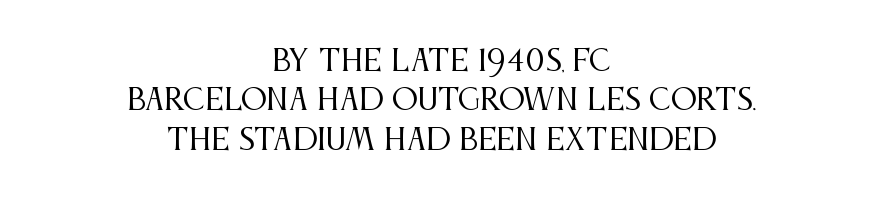
The image shows 29 px regular-weight, condensed serif type, upright; set centered, normal line spacing (1.36x), normal letter spacing, not underlined; medium stroke contrast and a large x-height.
